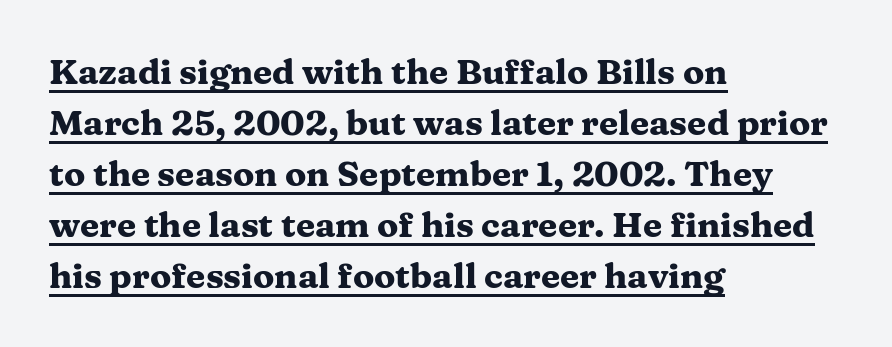
The image shows 35 px heavy, wide serif type, upright; set left-aligned, normal line spacing (1.46x), normal letter spacing, underlined; medium stroke contrast and a medium x-height.
